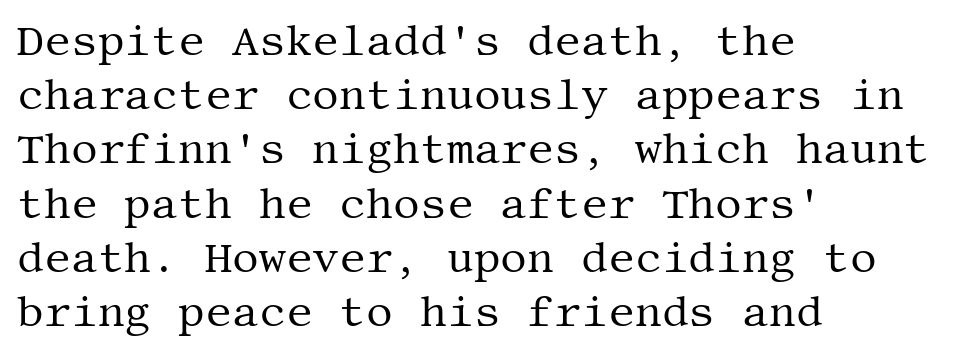
The image shows 42 px regular-weight serif type, upright; set left-aligned, normal line spacing (1.29x), normal letter spacing, not underlined; medium stroke contrast and a large x-height.
